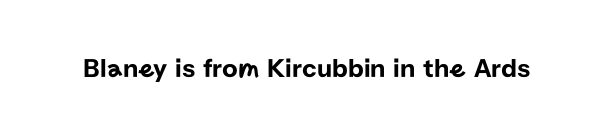
Q: Is the text italic (slanted)? A: No, it is upright.
Q: Is the text underlined? A: No.
Q: Is the spacing between letters normal or unusually wide? A: Normal.
